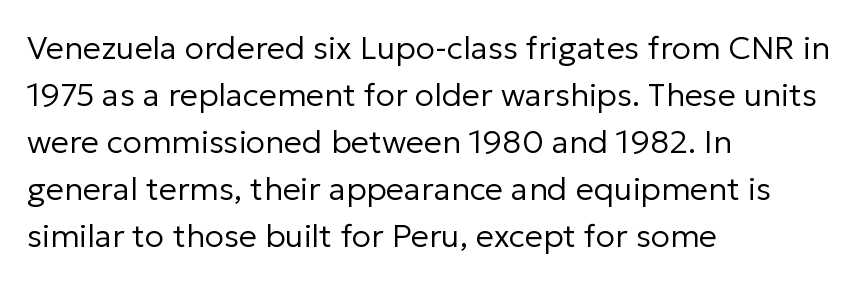
{"serif": "no", "italic": "no", "bold": "no", "weight": "regular", "width": "normal", "stroke_contrast": "low", "x_height": "medium", "monospaced": "no", "underline": "no", "align": "left", "line_spacing": "normal", "line_spacing_ratio": 1.47, "letter_spacing": "normal", "letter_spacing_em": 0.0, "glyph_px": 32}
